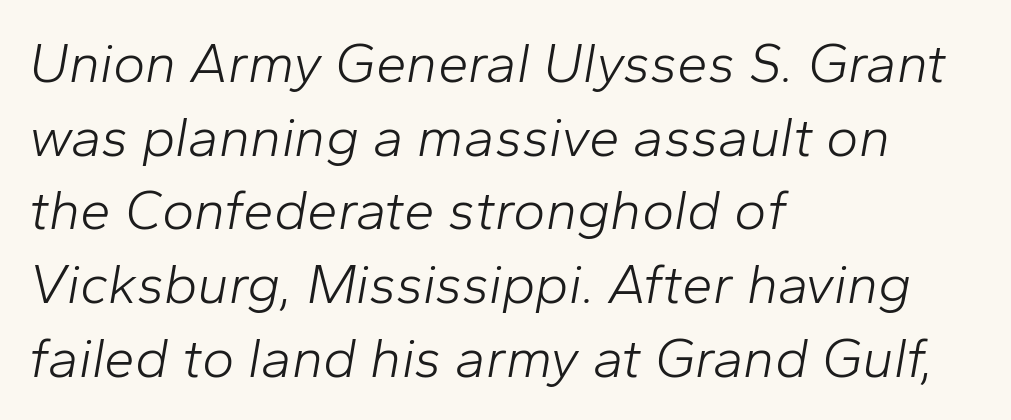
All the whitespace from short lines collects on the right. Heft: none added — not bold. Tracking here is standard; glyphs follow each other at the usual distance. Has an underline been added? It has not. Honestly, the row spacing looks completely unremarkable.
